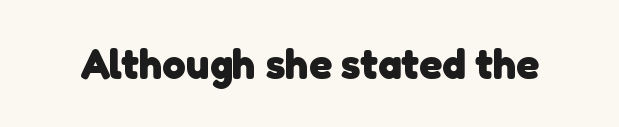
The image shows 42 px heavy sans-serif type; set normal letter spacing, not underlined; low stroke contrast and a medium x-height.
